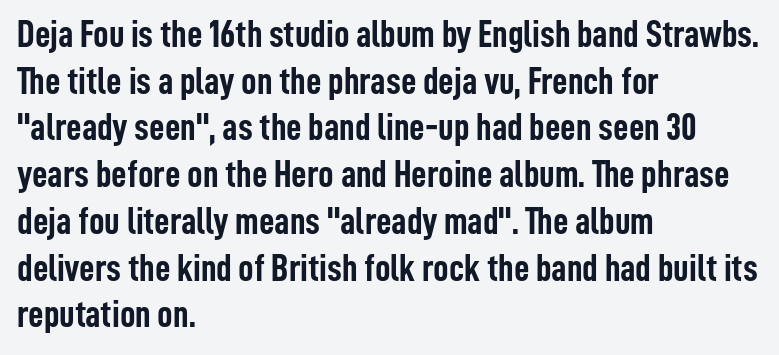
Q: Is the text bold? A: Yes.
Q: Is the text italic (slanted)? A: No, it is upright.
Q: Is the typeface a serif or a sans-serif typeface? A: Sans-serif.
Q: Is the text underlined? A: No.
Q: How is the paragraph aligned? A: Left-aligned.
Q: Is the spacing between letters normal or unusually wide? A: Normal.
Q: Width (condensed, normal, or wide)? A: Condensed.
Q: Stroke contrast? A: Low.
Q: x-height? A: Medium.
Q: Monospaced? A: No.
